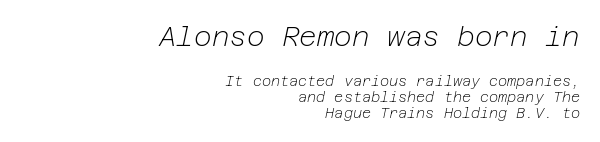
The image shows 27 px text type, italic (leaning right); set right-aligned, tight line spacing (1.13x), normal letter spacing, not underlined; the first (top) block is 1.93x larger.
